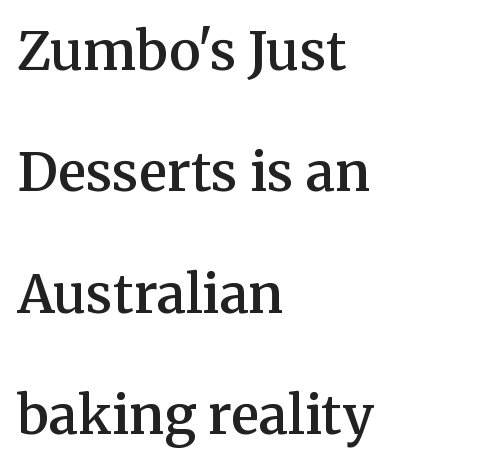
Q: Is the text bold? A: Semi-bold.
Q: Is the text italic (slanted)? A: No, it is upright.
Q: Is the typeface a serif or a sans-serif typeface? A: Serif.
Q: Is the text underlined? A: No.
Q: How is the paragraph aligned? A: Left-aligned.
Q: Is the spacing between letters normal or unusually wide? A: Normal.
Q: Is the spacing between lines tight, normal or loose? A: Loose.
Q: Width (condensed, normal, or wide)? A: Normal.
Q: Stroke contrast? A: Medium.
Q: x-height? A: Medium.
Q: Monospaced? A: No.
